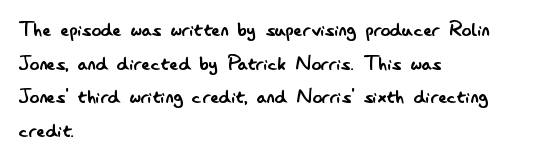
{"italic": "no", "bold": "no", "underline": "no", "align": "left", "line_spacing": "normal", "line_spacing_ratio": 1.4, "letter_spacing": "normal", "letter_spacing_em": 0.0, "glyph_px": 24}
